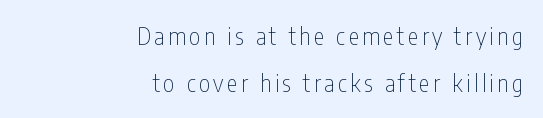
Q: Is the text bold? A: No.
Q: Is the text italic (slanted)? A: No, it is upright.
Q: Is the text underlined? A: No.
Q: How is the paragraph aligned? A: Right-aligned.
Q: Is the spacing between lines tight, normal or loose? A: Loose.
